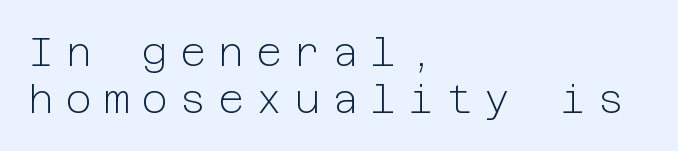
The lettering stays uniformly vertical, giving the passage a roman look. The weight would be labelled regular, book, light, or lighter still. All the whitespace from short lines collects on the right. You could only call the tracking loose — the letters float apart. Descender tails drop into unmarked territory.
